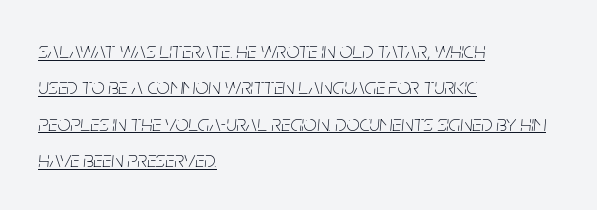
Every row of glyphs begins at an identical x-position on the left. Characters follow at the spacing the type designer built in. Caption: lettering with a line underneath. Is the type slanted? Yes — the strokes lean at a clear angle. The vertical gap from one line to the next is medium.
